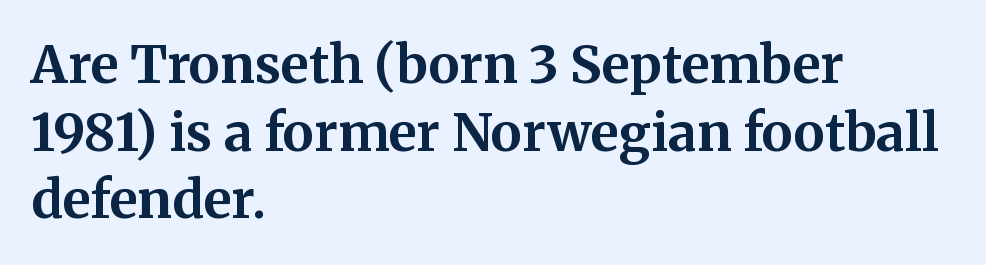
The image shows 52 px bold serif type, upright; set left-aligned, normal line spacing (1.3x), normal letter spacing, not underlined; medium stroke contrast and a medium x-height.
